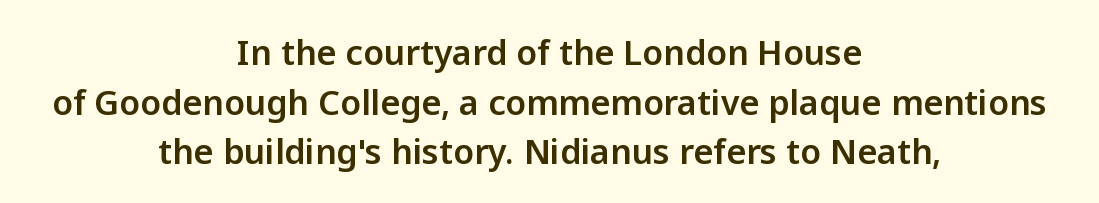
Q: Is the text italic (slanted)? A: No, it is upright.
Q: Is the typeface a serif or a sans-serif typeface? A: Sans-serif.
Q: Is the text underlined? A: No.
Q: How is the paragraph aligned? A: Centered.
Q: Is the spacing between letters normal or unusually wide? A: Normal.
Q: Is the spacing between lines tight, normal or loose? A: Normal.
Q: Width (condensed, normal, or wide)? A: Normal.
Q: Stroke contrast? A: Low.
Q: x-height? A: Medium.
Q: Monospaced? A: No.
